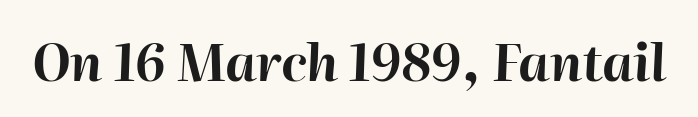
{"italic": "yes", "lean": "right", "slant_degrees": 2, "bold": "yes", "weight": "bold", "width": "normal", "stroke_contrast": "high", "x_height": "medium", "monospaced": "no", "underline": "no", "letter_spacing": "normal", "letter_spacing_em": 0.0, "glyph_px": 51}
